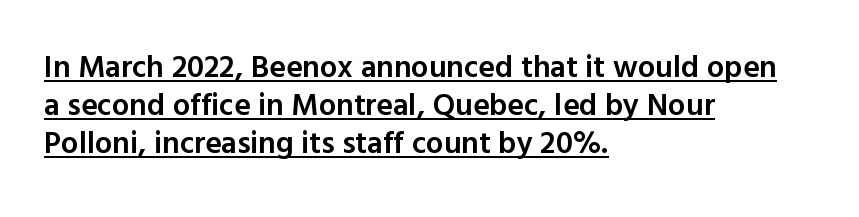
The image shows 31 px semibold sans-serif type, upright; set left-aligned, line spacing 1.23x, normal letter spacing, underlined; a medium x-height.
